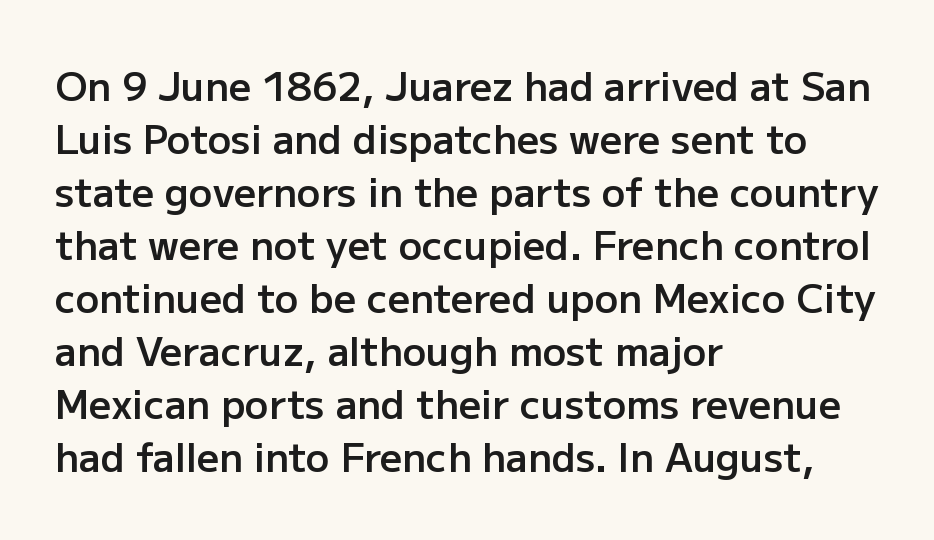
Q: Is the text bold? A: Semi-bold.
Q: Is the text italic (slanted)? A: No, it is upright.
Q: Is the typeface a serif or a sans-serif typeface? A: Sans-serif.
Q: Is the text underlined? A: No.
Q: How is the paragraph aligned? A: Left-aligned.
Q: Is the spacing between letters normal or unusually wide? A: Normal.
Q: Is the spacing between lines tight, normal or loose? A: Normal.
Q: Width (condensed, normal, or wide)? A: Normal.
Q: Stroke contrast? A: Low.
Q: x-height? A: Medium.
Q: Monospaced? A: No.
